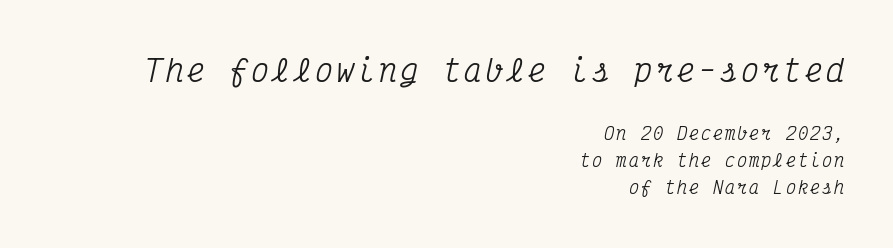
The face used here is monospaced, like something from a code editor. The font family rendered here belongs to the serif group. Casual observation: everything's shoved over to the right. Compared with typical paragraphs, the rows here are spaced about the same.
